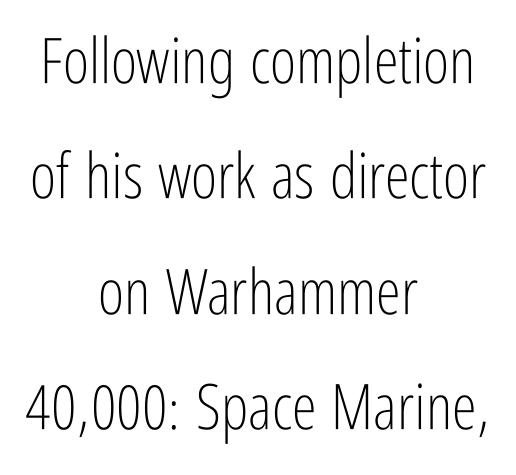
The image shows 63 px light, condensed sans-serif type, upright; set centered, line spacing 1.83x, normal letter spacing, not underlined; low stroke contrast and a medium x-height.
